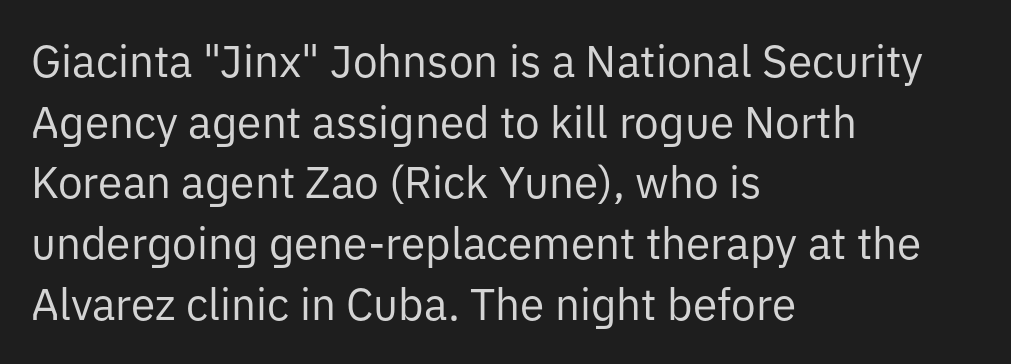
The image shows 44 px regular-weight sans-serif type, upright; set left-aligned, normal line spacing (1.38x), normal letter spacing, not underlined; low stroke contrast and a medium x-height.
